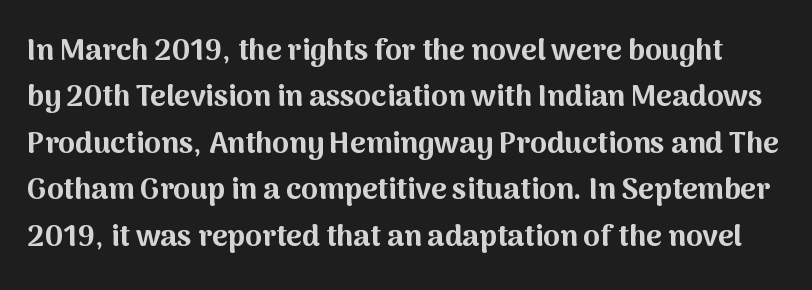
No extra tracking has been applied to these lines. This block has exactly the height ordinary leading produces. Has an underline been added? It has not. The letters carry no serifs — their stems end cleanly without finishing strokes.
